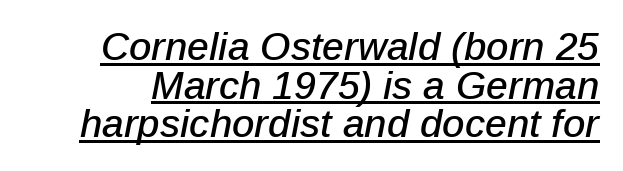
{"italic": "yes", "lean": "right", "slant_degrees": 12, "width": "normal", "stroke_contrast": "low", "x_height": "medium", "monospaced": "no", "underline": "yes", "line_spacing": "tight", "line_spacing_ratio": 0.99, "letter_spacing": "normal", "letter_spacing_em": 0.0, "glyph_px": 39}
